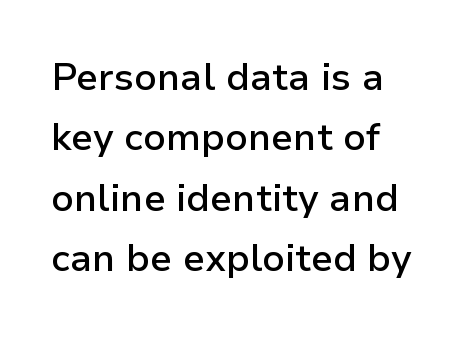
The image shows 38 px semibold sans-serif type, upright; set normal line spacing (1.59x), normal letter spacing, not underlined; low stroke contrast and a medium x-height.
